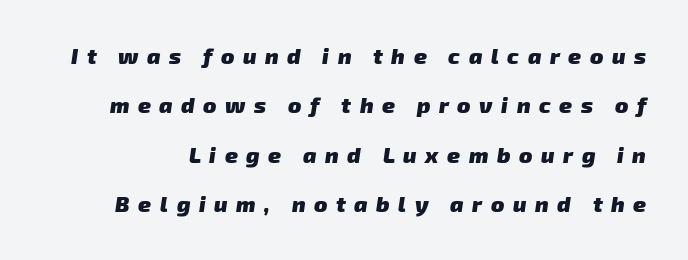
The foot of each line stays bare and open. Words appear elongated and porous because spacing is wide. Vertical spacing — loose. Emphasis by weight is at full strength: bold.
